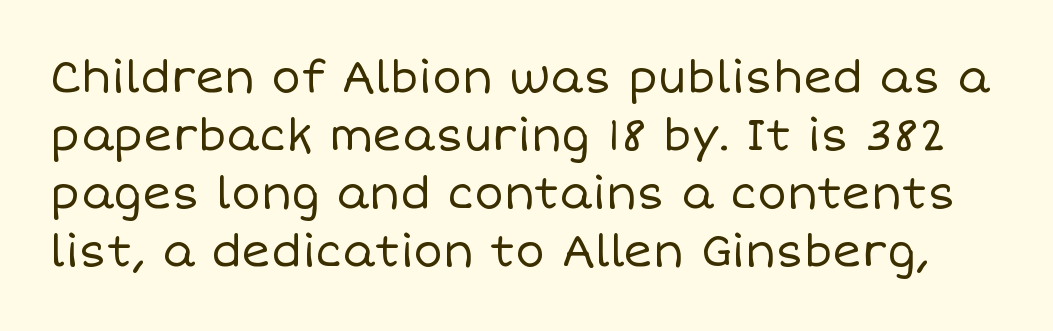
No letter is thick-stroked: the sample isn't bold. No extra tracking has been applied to these lines. Note the varied advance widths — an 'i' is clearly narrower than an 'm'. Regular leading. Clear beneath every line of the passage.
